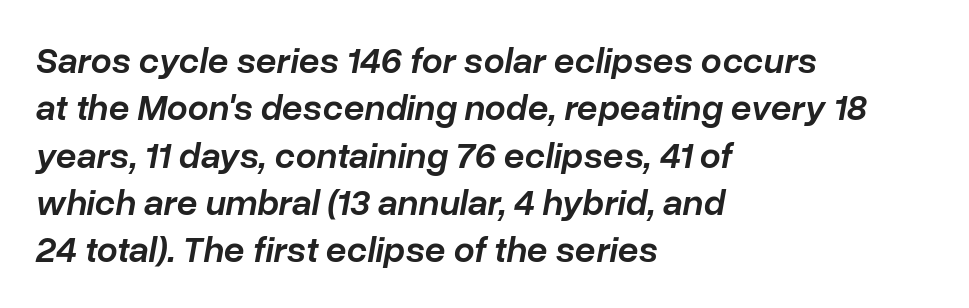
The image shows 37 px semibold type, italic (leaning right); set left-aligned, normal line spacing (1.28x), normal letter spacing, not underlined; low stroke contrast and a medium x-height.
